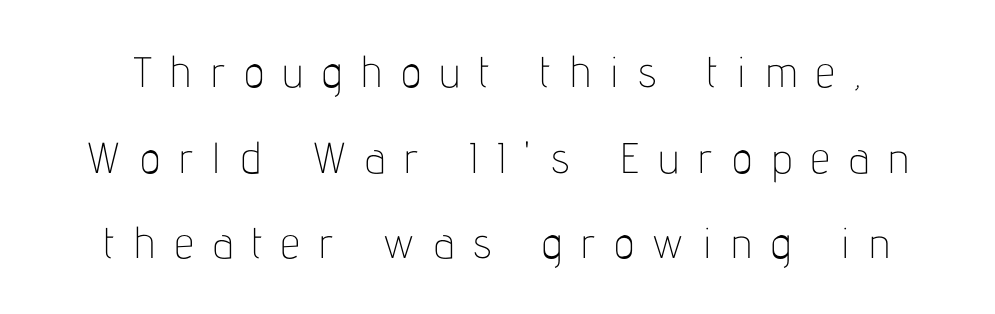
Q: Is the text bold? A: No.
Q: Is the text italic (slanted)? A: No, it is upright.
Q: Is the typeface a serif or a sans-serif typeface? A: Sans-serif.
Q: Is the text underlined? A: No.
Q: Is the spacing between letters normal or unusually wide? A: Unusually wide.
Q: Is the spacing between lines tight, normal or loose? A: Loose.
Q: Width (condensed, normal, or wide)? A: Condensed.
Q: Stroke contrast? A: Low.
Q: x-height? A: Medium.
Q: Monospaced? A: No.
